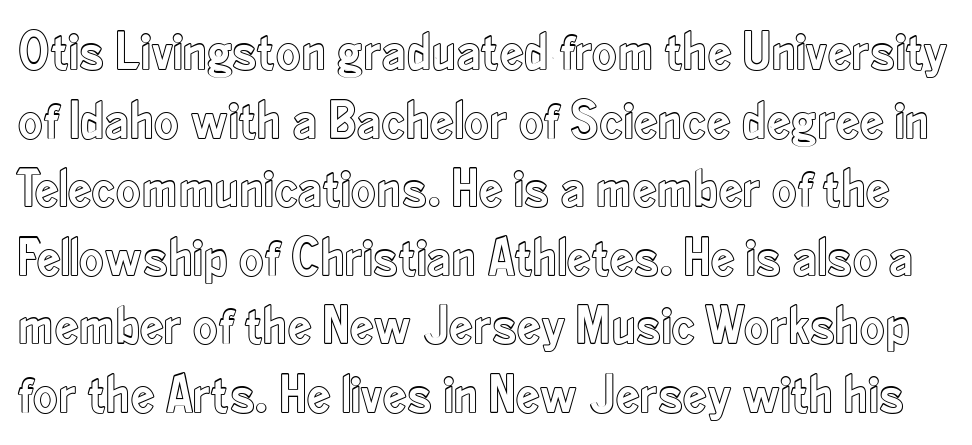
Do the characters align in a grid? No, the font is proportional. What's the leading like? Ordinary, nothing unusual. The horizontal fit of the characters is conventional and even. Notice how the stems are strictly vertical — no italics here. Each row of text sits above clean, open space.
